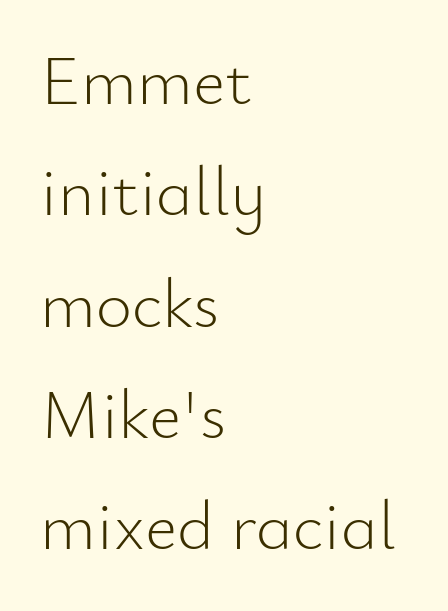
The image shows 70 px light sans-serif type, upright; set left-aligned, normal line spacing (1.59x), normal letter spacing, not underlined; low stroke contrast and a small x-height.
